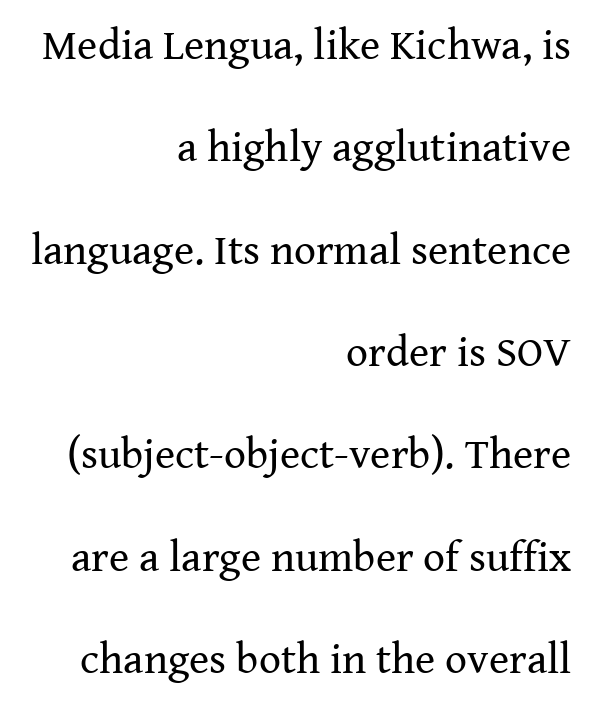
This sample uses a serif face. The face used here is rendered with its standard letterfit. Each stroke keeps to a modest, everyday thickness or less. The area under the type is left untouched. This sample has the flowing, uneven cadence of proportional lettering. Notice how the passage keeps a crisp vertical edge on the right only.
